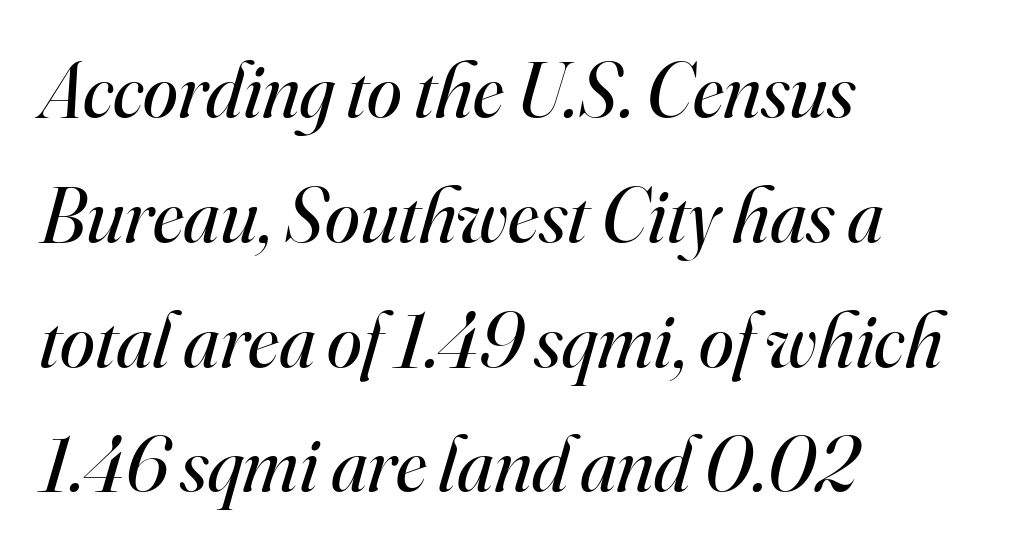
{"serif": "yes", "italic": "yes", "lean": "right", "slant_degrees": 16, "bold": "no", "weight": "regular", "width": "normal", "stroke_contrast": "high", "x_height": "small", "monospaced": "no", "underline": "no", "align": "left", "line_spacing": "normal", "line_spacing_ratio": 1.58, "letter_spacing": "normal", "letter_spacing_em": 0.0, "glyph_px": 79}
